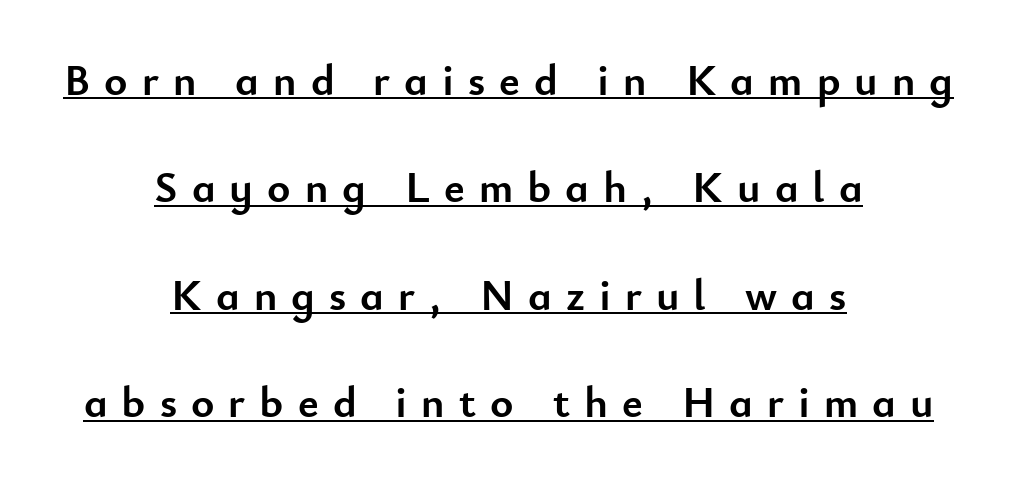
The image shows 44 px semibold sans-serif type, upright; set centered, loose line spacing (2.44x), unusually wide letter spacing (+0.32 em), underlined; low stroke contrast and a small x-height.
